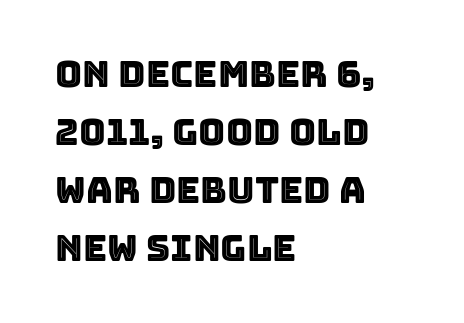
Q: Is the text italic (slanted)? A: No, it is upright.
Q: Is the text underlined? A: No.
Q: How is the paragraph aligned? A: Left-aligned.
Q: Is the spacing between letters normal or unusually wide? A: Normal.
Q: Is the spacing between lines tight, normal or loose? A: Normal.
Q: Width (condensed, normal, or wide)? A: Normal.
Q: x-height? A: Large.
Q: Monospaced? A: No.
